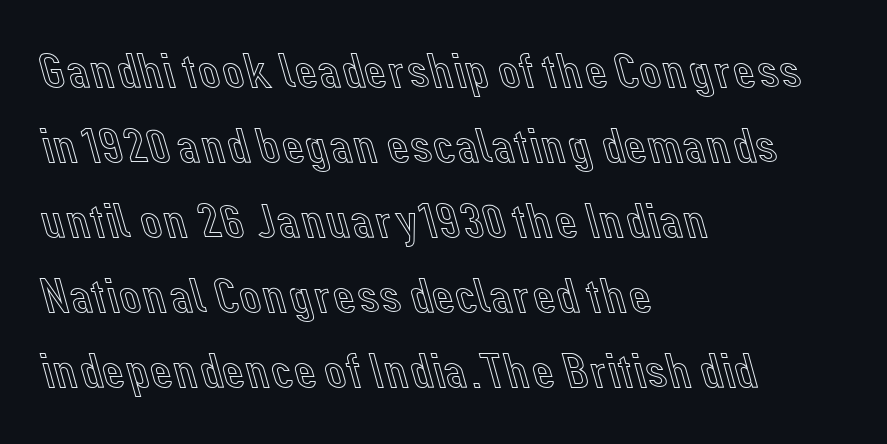
Q: Is the text italic (slanted)? A: Yes.
Q: Is the text underlined? A: No.
Q: How is the paragraph aligned? A: Left-aligned.
Q: Is the spacing between letters normal or unusually wide? A: Normal.
Q: Is the spacing between lines tight, normal or loose? A: Normal.
Q: Width (condensed, normal, or wide)? A: Normal.
Q: x-height? A: Medium.
Q: Monospaced? A: No.
